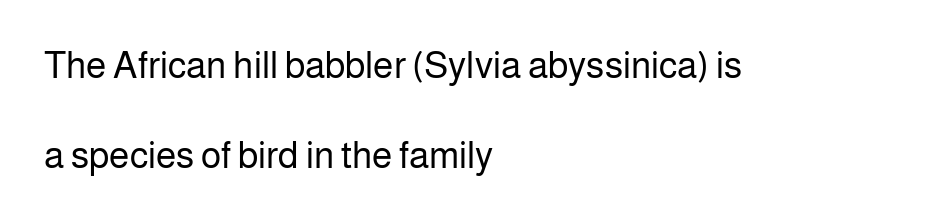
You could not count columns in this text — the font is proportionally spaced. Typographically, this falls in the sans-serif category. Summary of vertical rhythm: relaxed, with wide interline spacing. A bare baseline throughout the passage.
